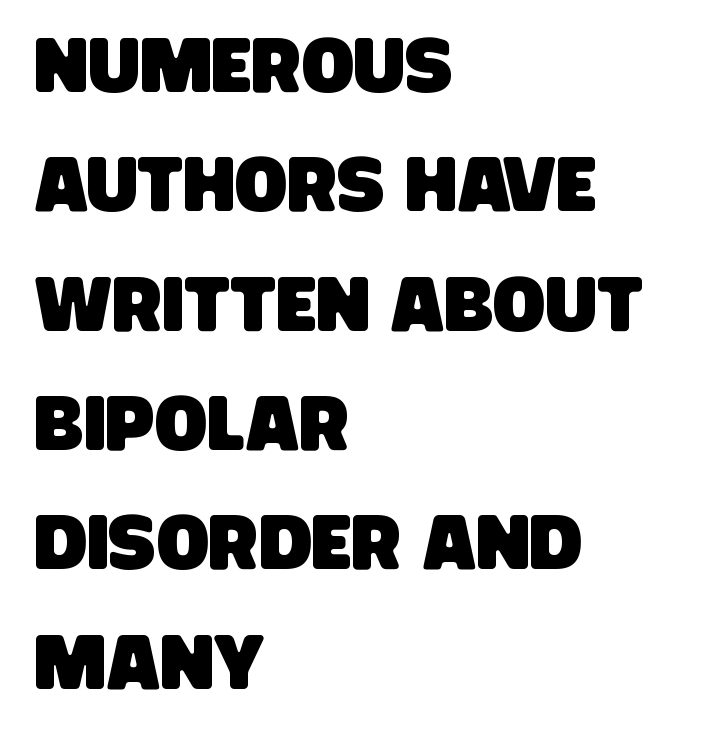
Q: Is the typeface a serif or a sans-serif typeface? A: Sans-serif.
Q: Is the text underlined? A: No.
Q: How is the paragraph aligned? A: Left-aligned.
Q: Is the spacing between letters normal or unusually wide? A: Normal.
Q: Is the spacing between lines tight, normal or loose? A: Normal.
Q: Width (condensed, normal, or wide)? A: Condensed.
Q: Stroke contrast? A: Low.
Q: x-height? A: Large.
Q: Monospaced? A: No.
